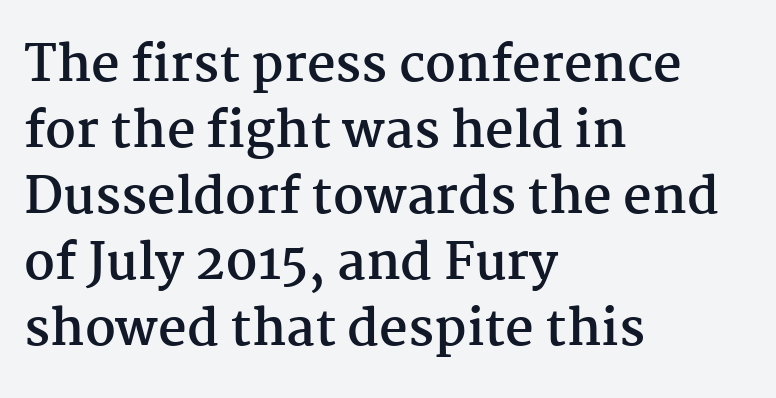
{"serif": "yes", "italic": "no", "bold": "yes", "weight": "semibold", "width": "normal", "stroke_contrast": "medium", "x_height": "medium", "monospaced": "no", "underline": "no", "align": "left", "line_spacing": "normal", "line_spacing_ratio": 1.32, "letter_spacing": "normal", "letter_spacing_em": 0.0, "glyph_px": 50}
